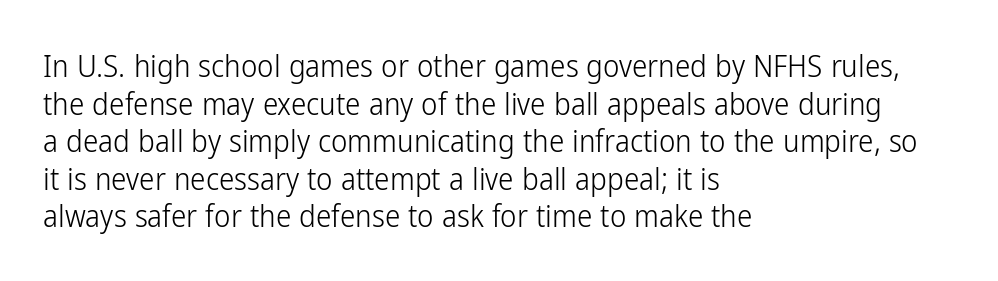
Serifs: no, the terminals of the letterforms are clean. Spacing between characters is what you'd get straight out of the box. Stems and bowls with no extra thickness — not bold. The face used here is proportionally spaced, like ordinary book or web type. The font's upright variant was chosen for this text.
